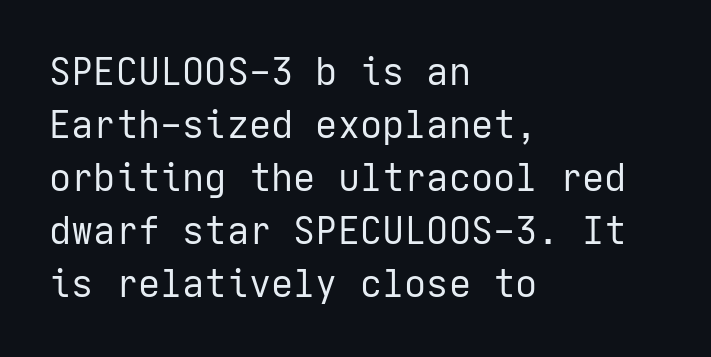
The image shows 37 px regular-weight sans-serif type, upright; set left-aligned, normal line spacing (1.43x), normal letter spacing, not underlined; low stroke contrast and a medium x-height.
